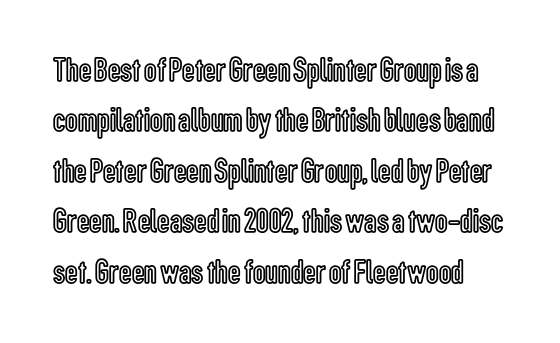
The image shows 35 px condensed type, upright; set normal line spacing (1.44x), normal letter spacing, not underlined; a medium x-height.
